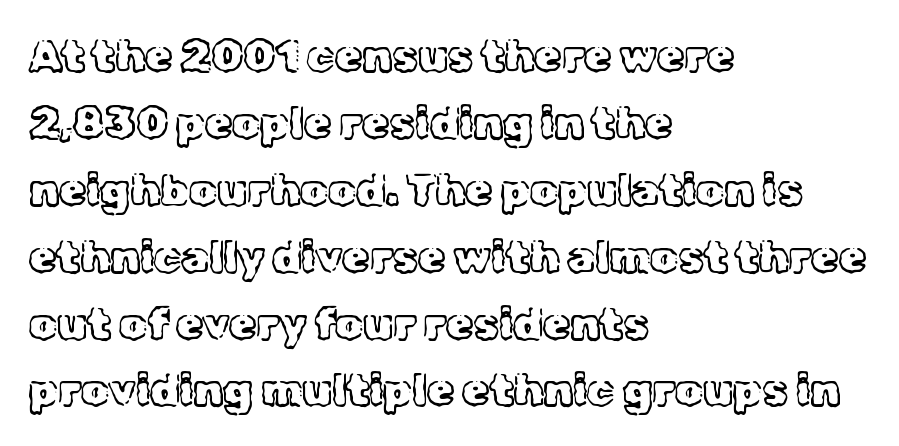
The image shows 44 px light serif type, upright; set left-aligned, normal line spacing (1.52x), normal letter spacing, not underlined; a medium x-height.
